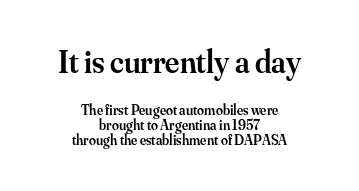
Q: Is the text bold? A: Semi-bold.
Q: Is the text italic (slanted)? A: No, it is upright.
Q: Is the typeface a serif or a sans-serif typeface? A: Serif.
Q: Is the text underlined? A: No.
Q: How is the paragraph aligned? A: Centered.
Q: Is the spacing between letters normal or unusually wide? A: Normal.
Q: Is the spacing between lines tight, normal or loose? A: Tight.
Q: Which block of text is set in a larger size, the first (top) or the second (bottom)? A: The first (top) one.
Q: Width (condensed, normal, or wide)? A: Normal.
Q: Stroke contrast? A: Medium.
Q: x-height? A: Small.
Q: Monospaced? A: No.
